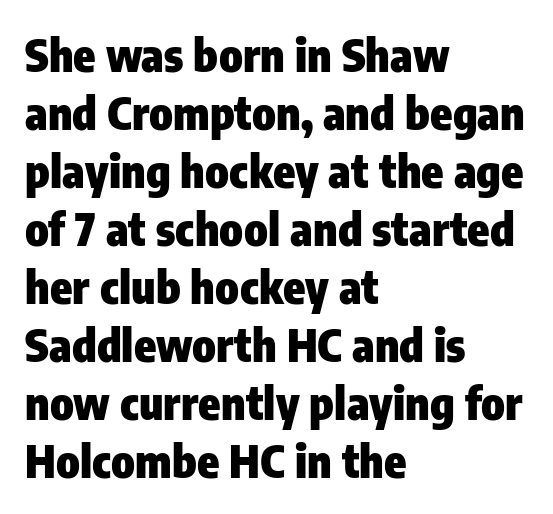
Interline gaps are of average width in this sample. This is sans-serif lettering, the kind often seen on screens and signage. Observe the ordinary spacing: letters are neighbours, not strangers. The specimen reads as upright at a glance. Leftover space on each line is placed entirely after the last word. A bare baseline throughout the passage.
